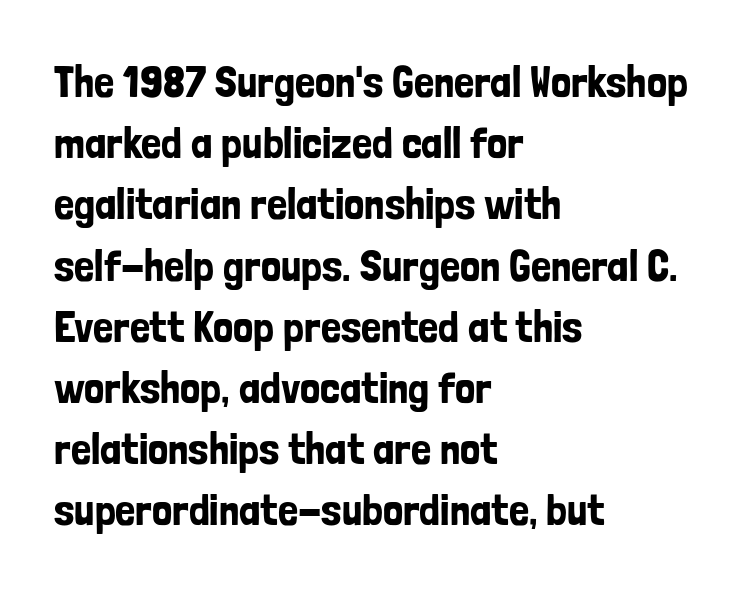
The image shows 45 px condensed sans-serif type, upright; set left-aligned, normal line spacing (1.36x), normal letter spacing, not underlined; low stroke contrast and a medium x-height.
